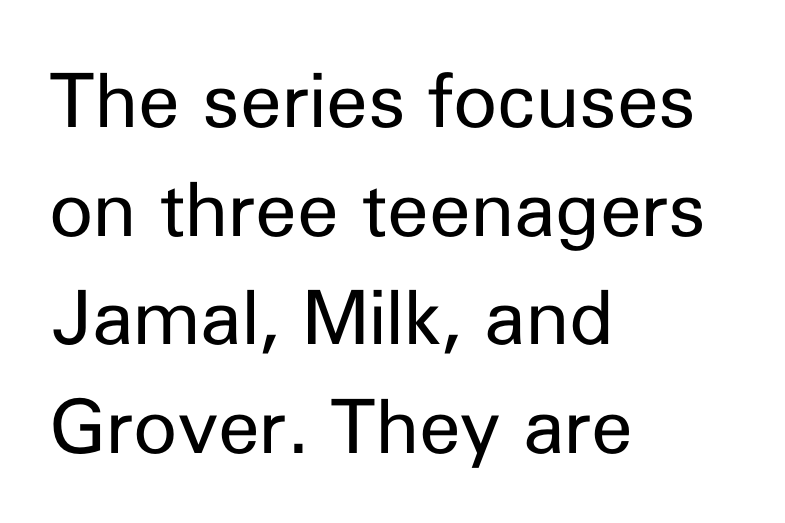
Q: Is the text bold? A: No.
Q: Is the text italic (slanted)? A: No, it is upright.
Q: Is the typeface a serif or a sans-serif typeface? A: Sans-serif.
Q: Is the text underlined? A: No.
Q: How is the paragraph aligned? A: Left-aligned.
Q: Is the spacing between letters normal or unusually wide? A: Normal.
Q: Is the spacing between lines tight, normal or loose? A: Normal.
Q: Width (condensed, normal, or wide)? A: Normal.
Q: Stroke contrast? A: Low.
Q: x-height? A: Medium.
Q: Monospaced? A: No.
